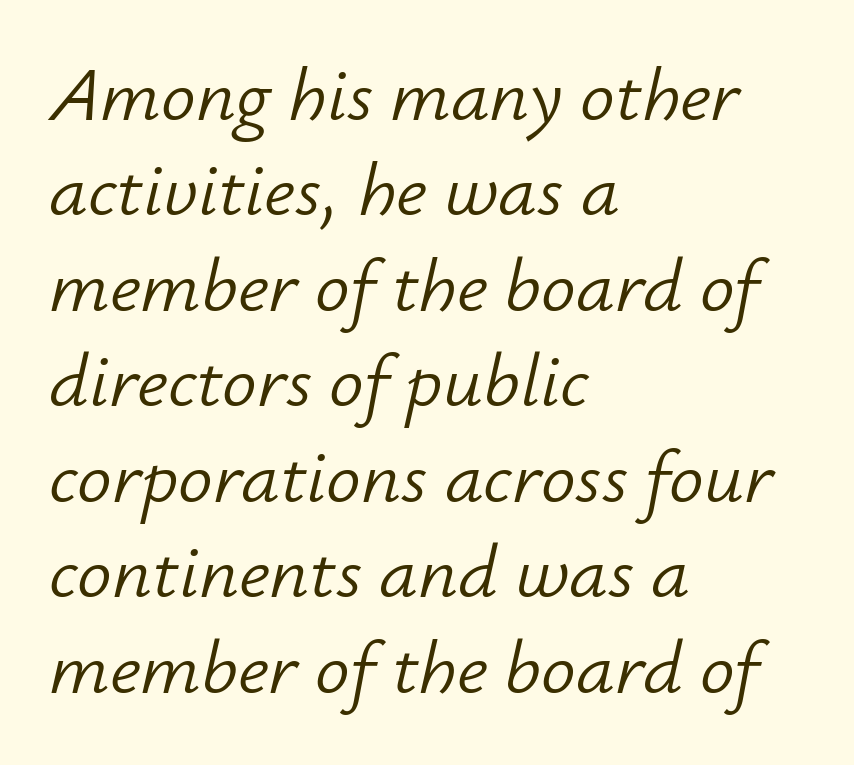
The passage shown is not bold in any degree. Looking at the ascenders, they clearly lean. Where is the straight margin? On the left. Think of a printed novel: that variable character pitch is what you see here. What stands out about the letter spacing? Nothing — it is the standard amount. Beneath every word, the page is bare.
